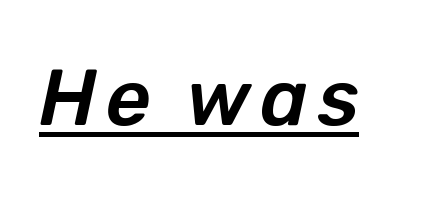
Notice how the stems are inclined rather than vertical — that's the hallmark of italics. This sample has the flowing, uneven cadence of proportional lettering. The passage shown is underscored from start to finish.
